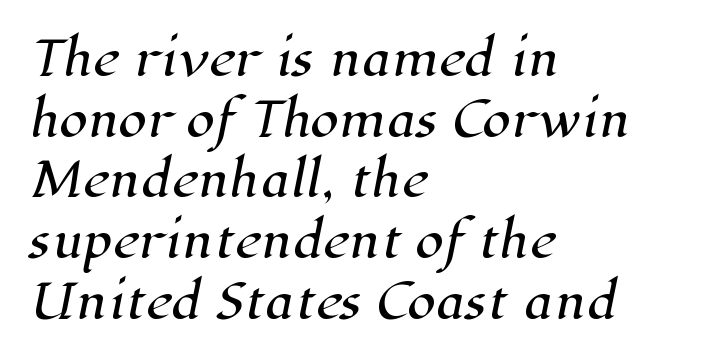
Q: Is the typeface a serif or a sans-serif typeface? A: Serif.
Q: Is the text underlined? A: No.
Q: How is the paragraph aligned? A: Left-aligned.
Q: Is the spacing between letters normal or unusually wide? A: Normal.
Q: Is the spacing between lines tight, normal or loose? A: Normal.
Q: Width (condensed, normal, or wide)? A: Normal.
Q: Stroke contrast? A: High.
Q: x-height? A: Medium.
Q: Monospaced? A: No.
